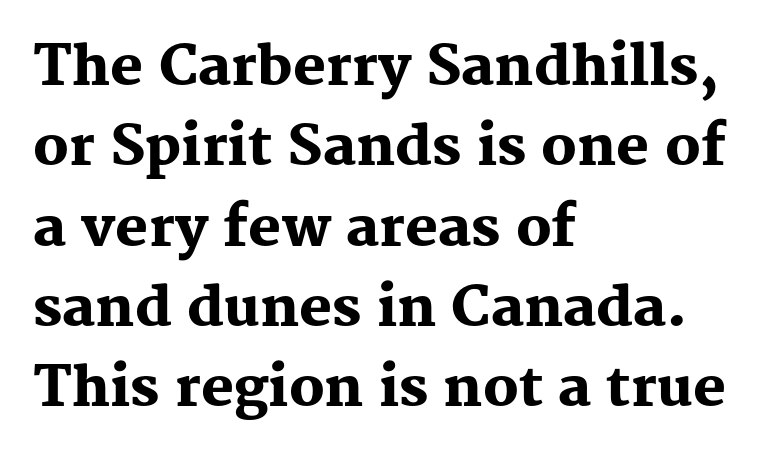
{"serif": "yes", "italic": "no", "bold": "yes", "weight": "heavy", "width": "normal", "stroke_contrast": "medium", "x_height": "medium", "monospaced": "no", "underline": "no", "align": "left", "line_spacing": "normal", "line_spacing_ratio": 1.46, "letter_spacing": "normal", "letter_spacing_em": 0.0, "glyph_px": 55}
